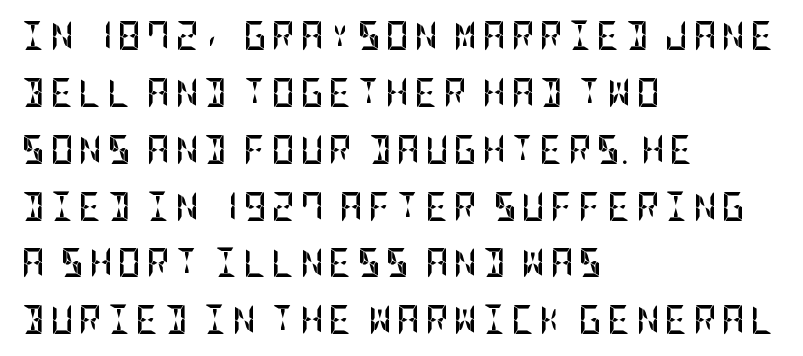
Loosely led — the rows are spread out. Left-aligned paragraph, ragged on the right. The lettering holds an erect, upright posture throughout. Quick note: underline off.
